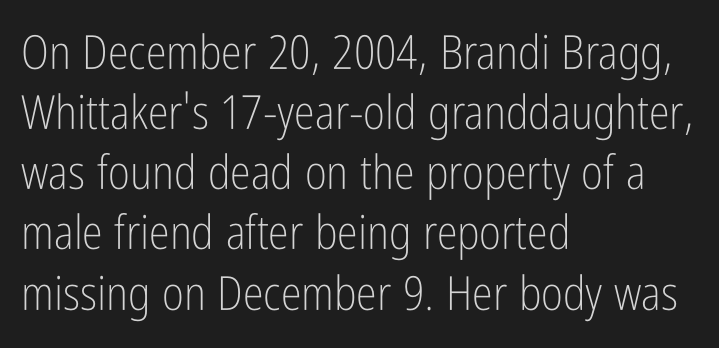
The image shows 47 px light, condensed sans-serif type, upright; set left-aligned, normal line spacing (1.28x), normal letter spacing, not underlined; low stroke contrast and a medium x-height.
